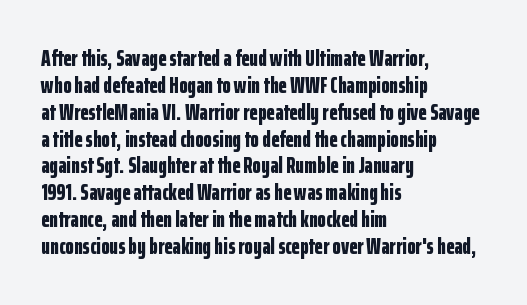
A typesetter would mark this as roman, not italic. What stands out about the letter spacing? Nothing — it is the standard amount. The baseline area is clear. Caption: bold face, heavy strokes.
